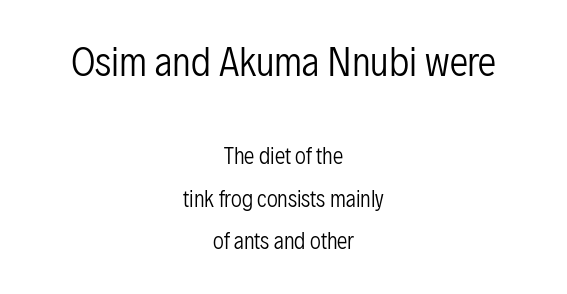
Q: Is the text bold? A: No.
Q: Is the text italic (slanted)? A: No, it is upright.
Q: Is the typeface a serif or a sans-serif typeface? A: Sans-serif.
Q: Is the text underlined? A: No.
Q: How is the paragraph aligned? A: Centered.
Q: Is the spacing between letters normal or unusually wide? A: Normal.
Q: Is the spacing between lines tight, normal or loose? A: Loose.
Q: Which block of text is set in a larger size, the first (top) or the second (bottom)? A: The first (top) one.
Q: Width (condensed, normal, or wide)? A: Condensed.
Q: Stroke contrast? A: Low.
Q: x-height? A: Medium.
Q: Monospaced? A: No.
